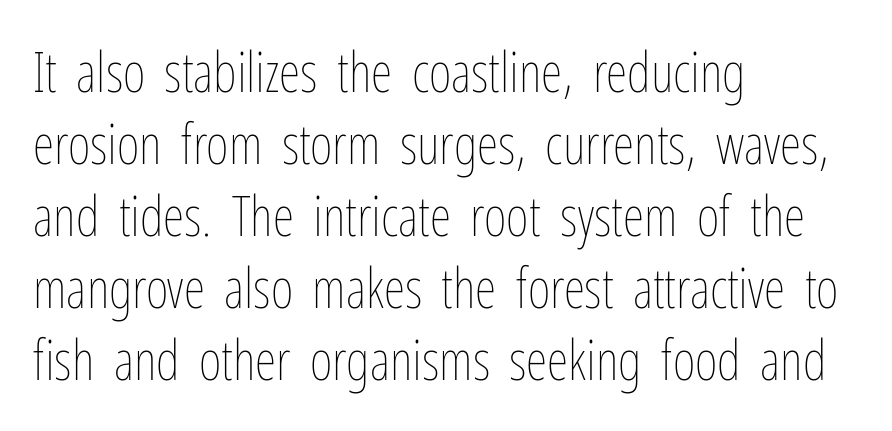
{"italic": "no", "bold": "no", "weight": "thin", "width": "condensed", "stroke_contrast": "low", "x_height": "medium", "monospaced": "no", "underline": "no", "align": "left", "line_spacing": "normal", "line_spacing_ratio": 1.31, "letter_spacing": "normal", "letter_spacing_em": 0.0, "glyph_px": 55}
